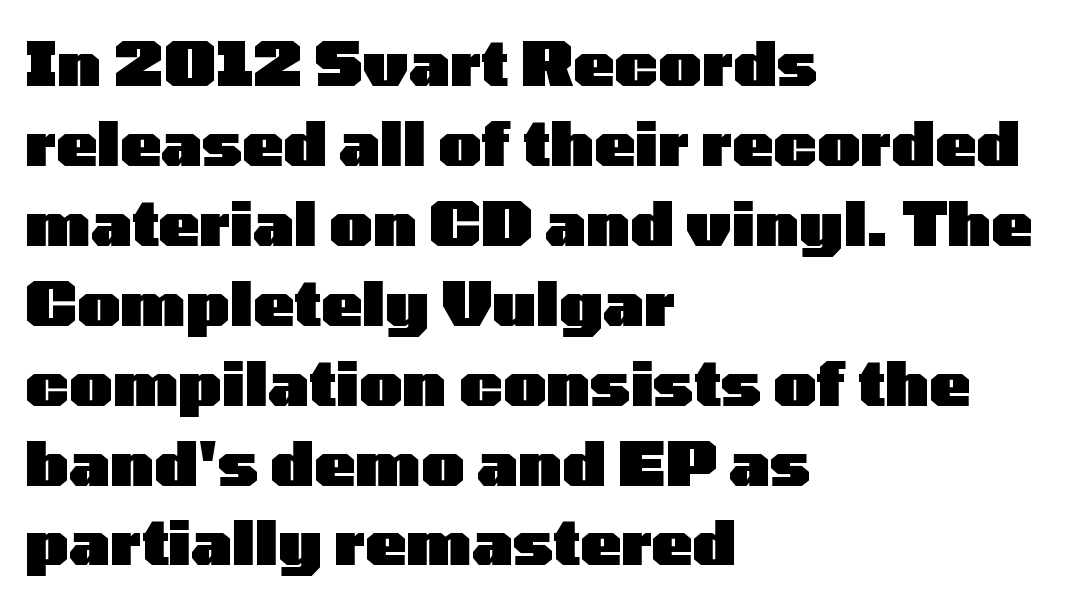
The image shows 61 px heavy, wide sans-serif type, upright; set left-aligned, normal line spacing (1.31x), normal letter spacing, not underlined; low stroke contrast and a medium x-height.
